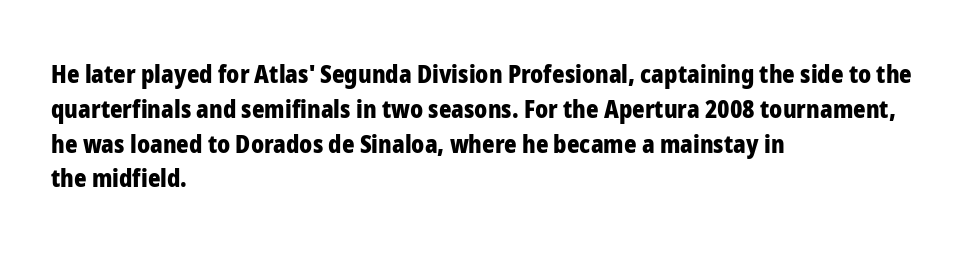
The image shows 24 px bold type, upright; set left-aligned, normal line spacing (1.45x), normal letter spacing, not underlined.
